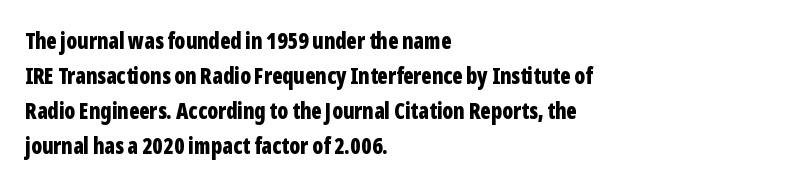
{"italic": "no", "bold": "yes", "underline": "no", "align": "left", "line_spacing": "normal", "line_spacing_ratio": 1.59, "letter_spacing": "normal", "letter_spacing_em": 0.0, "glyph_px": 22}
